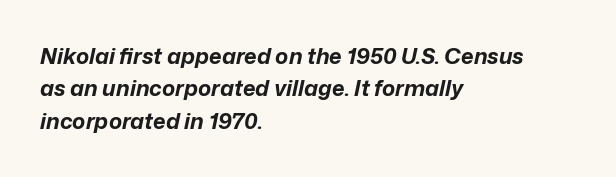
{"italic": "yes", "lean": "right", "slant_degrees": 12, "bold": "yes", "underline": "no", "align": "left", "line_spacing": "normal", "line_spacing_ratio": 1.47, "letter_spacing": "normal", "letter_spacing_em": 0.0, "glyph_px": 22}
